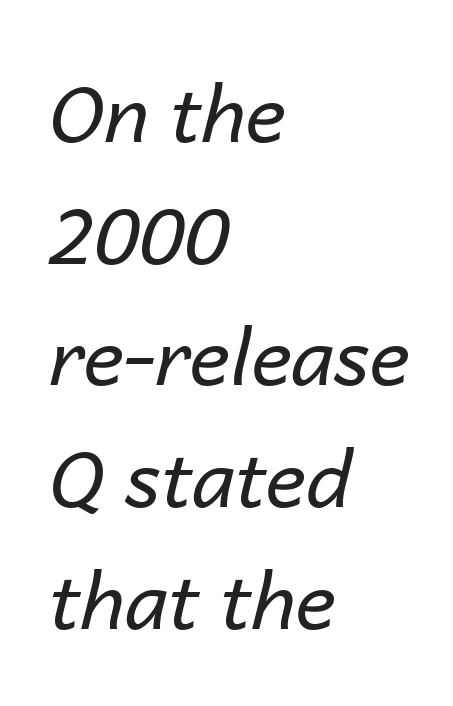
{"italic": "yes", "lean": "right", "slant_degrees": 14, "bold": "no", "weight": "regular", "width": "normal", "stroke_contrast": "low", "x_height": "medium", "monospaced": "no", "underline": "no", "align": "left", "line_spacing": "normal", "line_spacing_ratio": 1.56, "letter_spacing": "normal", "letter_spacing_em": 0.0, "glyph_px": 78}
